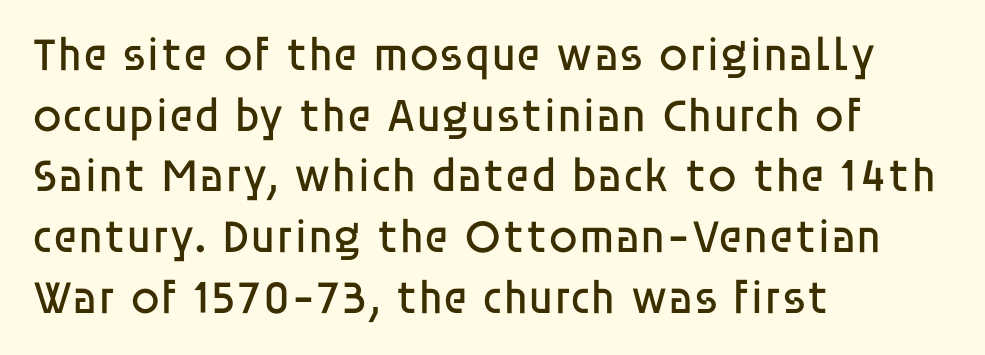
The font sits on the lighter half of the weight spectrum, regular included. Note the varied advance widths — an 'i' is clearly narrower than an 'm'. The rendering shows plain stroke endings on the letterforms — a sans-serif design. In terms of leading, this rendering sits right in the middle.
